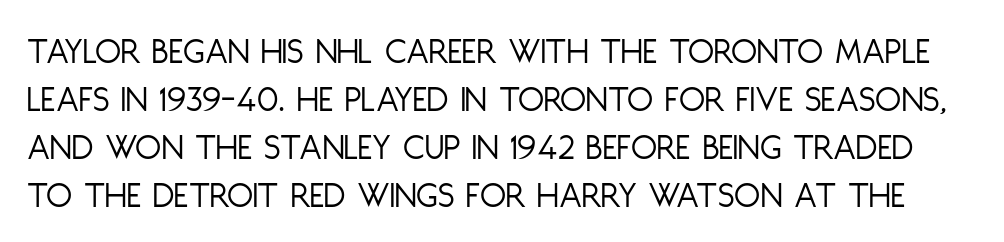
{"serif": "no", "italic": "no", "bold": "no", "weight": "light", "width": "condensed", "stroke_contrast": "low", "x_height": "large", "monospaced": "no", "underline": "no", "line_spacing": "normal", "line_spacing_ratio": 1.26, "letter_spacing": "normal", "letter_spacing_em": 0.0, "glyph_px": 38}
